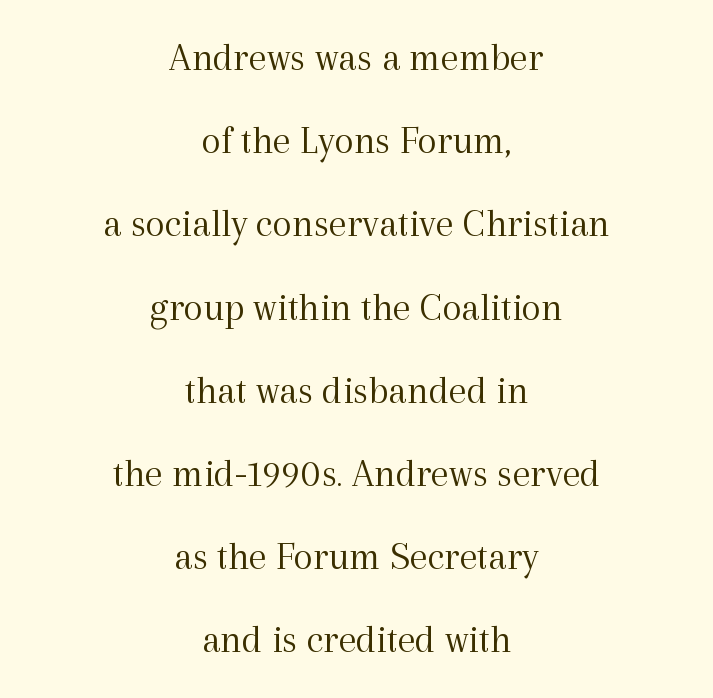
The image shows 40 px light serif type, upright; set centered, loose line spacing (2.08x), normal letter spacing, not underlined; a medium x-height.
